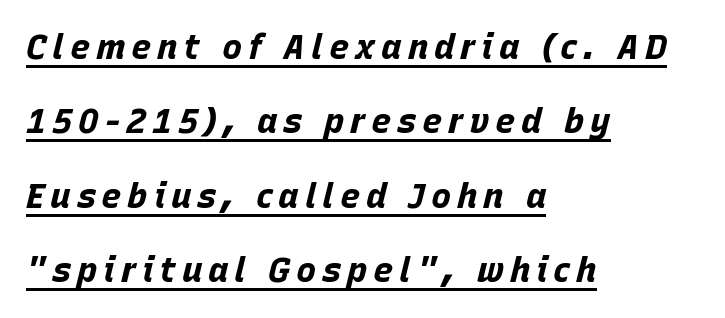
Does the lettering tilt? It does — this is italic. I'd describe the lettering as bold — thick and assertive. Is the block centered? No — it sits flush against the left margin. Reading down the column, the eye jumps a long way to each next line. Honestly, the underline is the first thing you notice here. Varying glyph widths throughout — classic text-font behaviour.
